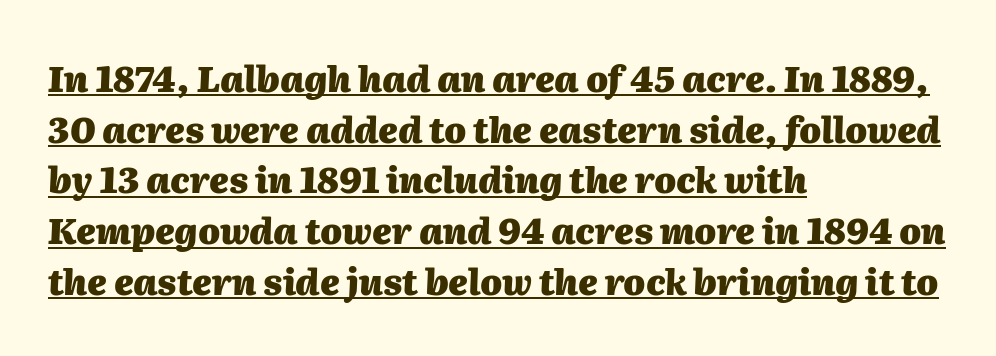
The image shows 35 px heavy type, italic (leaning right); set left-aligned, normal line spacing (1.45x), normal letter spacing, underlined; medium stroke contrast and a medium x-height.
